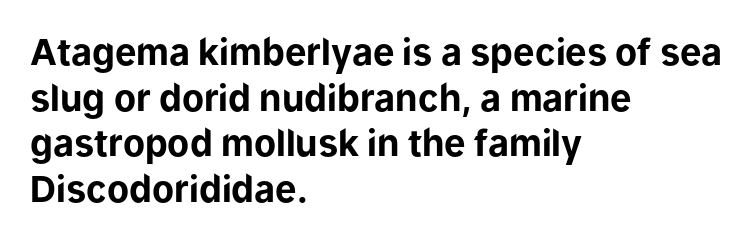
Q: Is the text bold? A: Yes.
Q: Is the text italic (slanted)? A: No, it is upright.
Q: Is the typeface a serif or a sans-serif typeface? A: Sans-serif.
Q: Is the text underlined? A: No.
Q: How is the paragraph aligned? A: Left-aligned.
Q: Is the spacing between letters normal or unusually wide? A: Normal.
Q: Is the spacing between lines tight, normal or loose? A: Normal.
Q: Width (condensed, normal, or wide)? A: Normal.
Q: Stroke contrast? A: Low.
Q: x-height? A: Medium.
Q: Monospaced? A: No.
